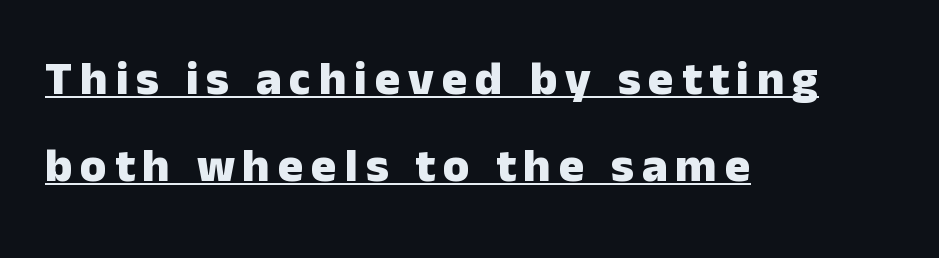
The specimen reads as upright at a glance. The rendering uses a bold face; every stroke is thick and dark. The type family on display is of the sans-serif kind. The rendering uses the underline text-decoration. Horizontal alignment here is leftward, the default for most running prose.
